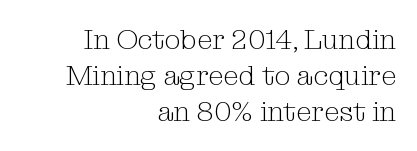
This sample has the flowing, uneven cadence of proportional lettering. Every character sits straight up, as roman type does. The gap between lines stays unmarked. Short note: letters normally spaced.
